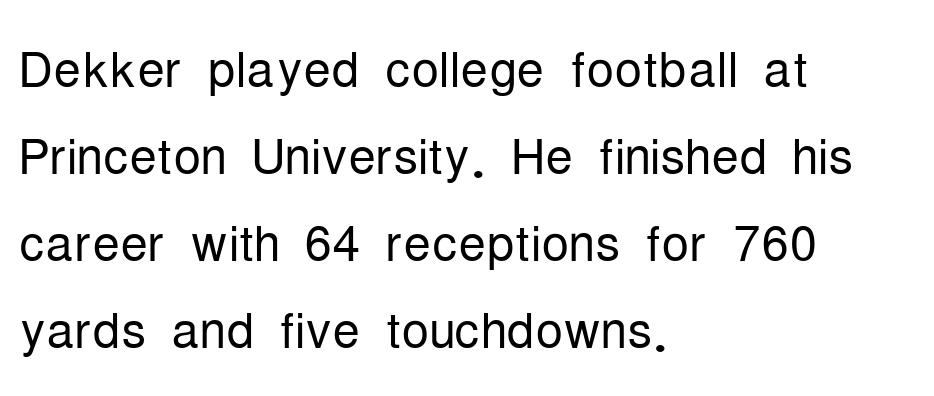
Q: Is the text bold? A: No.
Q: Is the text italic (slanted)? A: No, it is upright.
Q: Is the typeface a serif or a sans-serif typeface? A: Sans-serif.
Q: Is the text underlined? A: No.
Q: How is the paragraph aligned? A: Left-aligned.
Q: Is the spacing between letters normal or unusually wide? A: Normal.
Q: Is the spacing between lines tight, normal or loose? A: Normal.
Q: Width (condensed, normal, or wide)? A: Condensed.
Q: Stroke contrast? A: Low.
Q: x-height? A: Medium.
Q: Monospaced? A: No.
